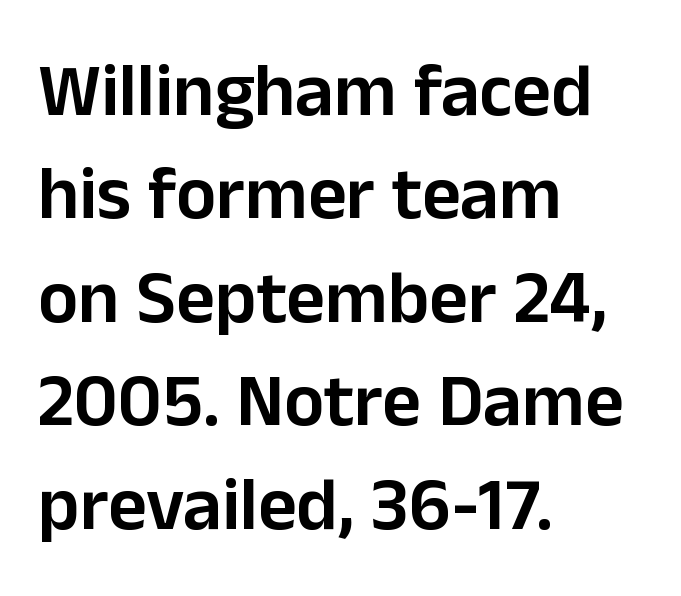
Q: Is the text bold? A: Semi-bold.
Q: Is the text italic (slanted)? A: No, it is upright.
Q: Is the typeface a serif or a sans-serif typeface? A: Sans-serif.
Q: Is the text underlined? A: No.
Q: How is the paragraph aligned? A: Left-aligned.
Q: Is the spacing between letters normal or unusually wide? A: Normal.
Q: Is the spacing between lines tight, normal or loose? A: Normal.
Q: Width (condensed, normal, or wide)? A: Normal.
Q: Stroke contrast? A: Low.
Q: x-height? A: Medium.
Q: Monospaced? A: No.
